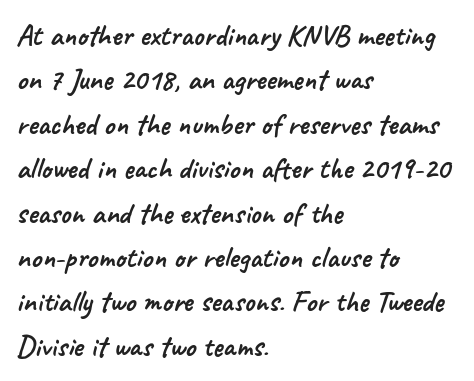
Q: Is the typeface a serif or a sans-serif typeface? A: Sans-serif.
Q: Is the text underlined? A: No.
Q: How is the paragraph aligned? A: Left-aligned.
Q: Is the spacing between letters normal or unusually wide? A: Normal.
Q: Is the spacing between lines tight, normal or loose? A: Normal.
Q: Width (condensed, normal, or wide)? A: Normal.
Q: Stroke contrast? A: Low.
Q: x-height? A: Small.
Q: Monospaced? A: No.
